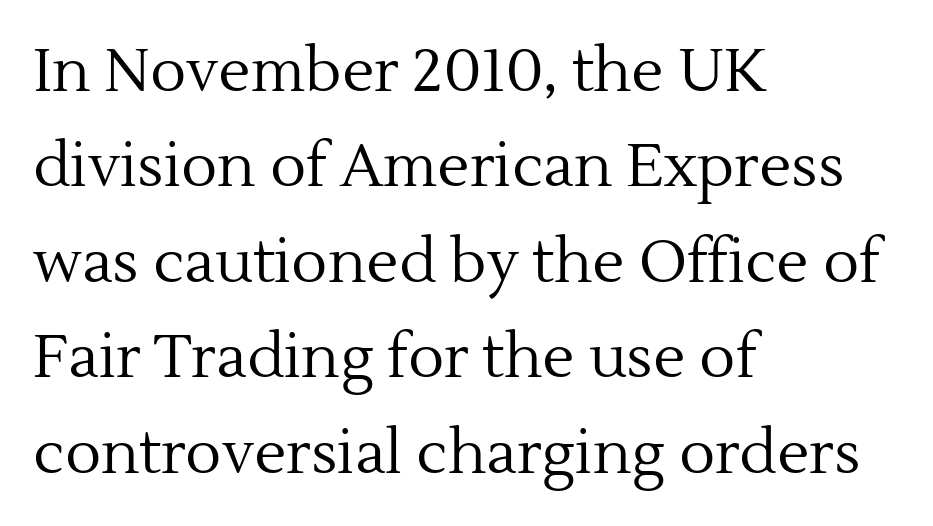
Classification — serif. Think of a printed novel: that variable character pitch is what you see here. No chunkiness to these letters — they're not bold. Rows of type keep a routine distance in the vertical direction.
